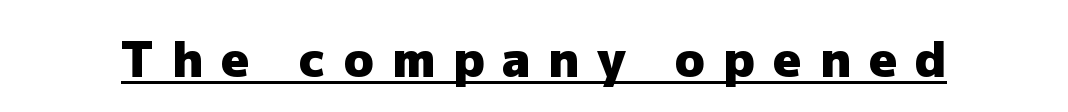
Compared with an ordinary text face, these strokes are far heavier — a full bold. The face used here is a sans, in the tradition of grotesques and geometrics. Beneath each row of characters lies a ruled line. Characters remain perfectly vertical along every line.
